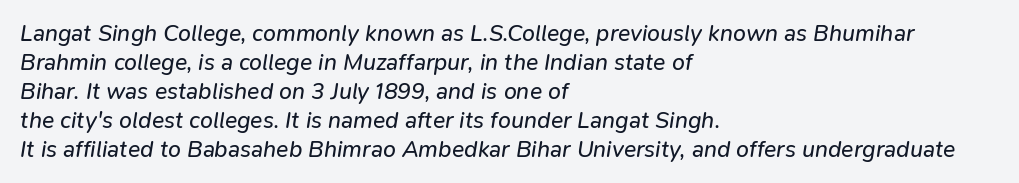
Q: Is the text bold? A: No.
Q: Is the text italic (slanted)? A: Yes, it leans right by about 9 degrees.
Q: Is the text underlined? A: No.
Q: How is the paragraph aligned? A: Left-aligned.
Q: Is the spacing between letters normal or unusually wide? A: Normal.
Q: Is the spacing between lines tight, normal or loose? A: Normal.
